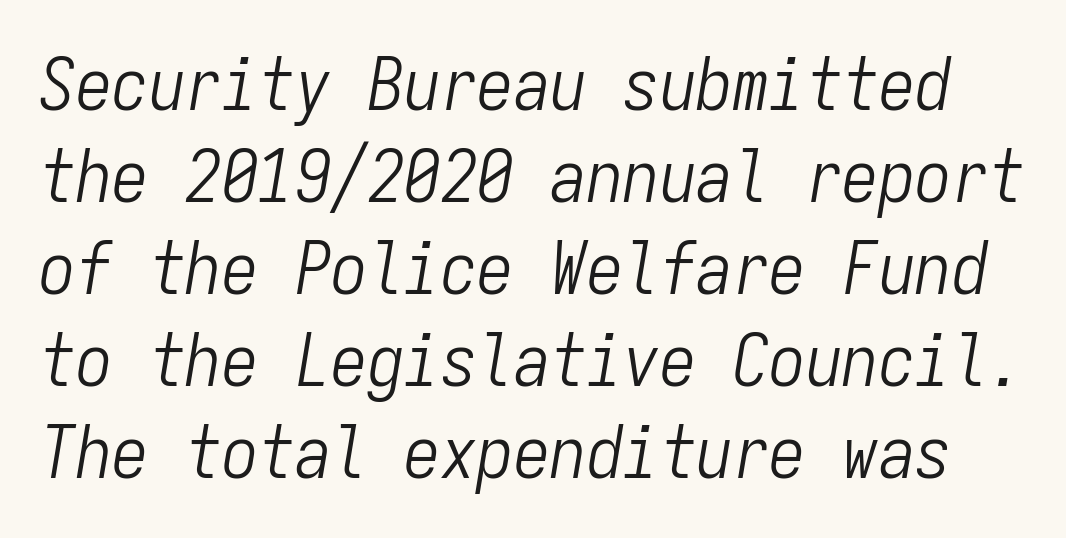
These glyphs show unthickened strokes, regular width or finer. Fixed-width glyphs throughout — classic coding-font behaviour. Between one letter and the next there's only the usual sliver of space. Normally led — the rows are evenly, conventionally spaced. Nobody drew a line under any word here. Style check: oblique.
